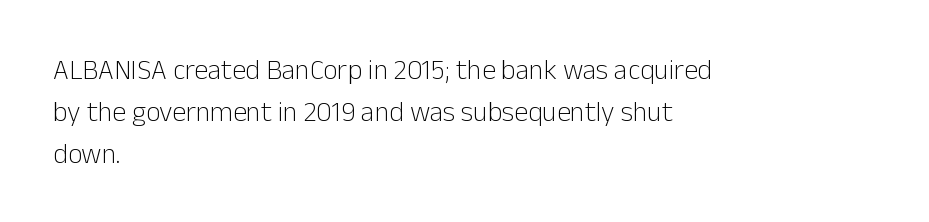
The image shows 28 px light sans-serif type, upright; set left-aligned, normal line spacing (1.5x), normal letter spacing, not underlined; low stroke contrast and a medium x-height.
